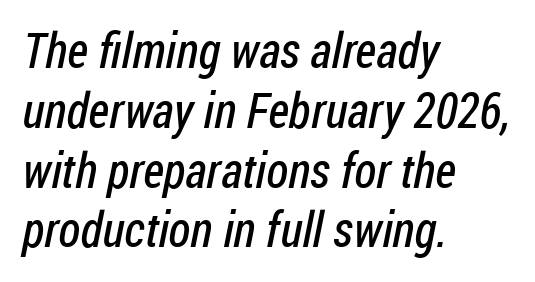
{"serif": "no", "bold": "no", "weight": "regular", "width": "condensed", "stroke_contrast": "low", "x_height": "medium", "monospaced": "no", "underline": "no", "align": "left", "line_spacing_ratio": 1.22, "letter_spacing": "normal", "letter_spacing_em": 0.0, "glyph_px": 49}
